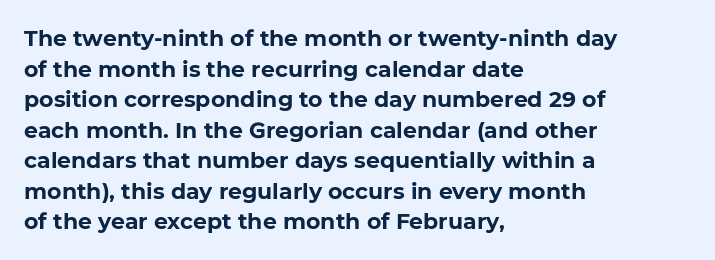
Q: Is the text bold? A: Yes.
Q: Is the text underlined? A: No.
Q: How is the paragraph aligned? A: Left-aligned.
Q: Is the spacing between letters normal or unusually wide? A: Normal.
Q: Is the spacing between lines tight, normal or loose? A: Normal.
